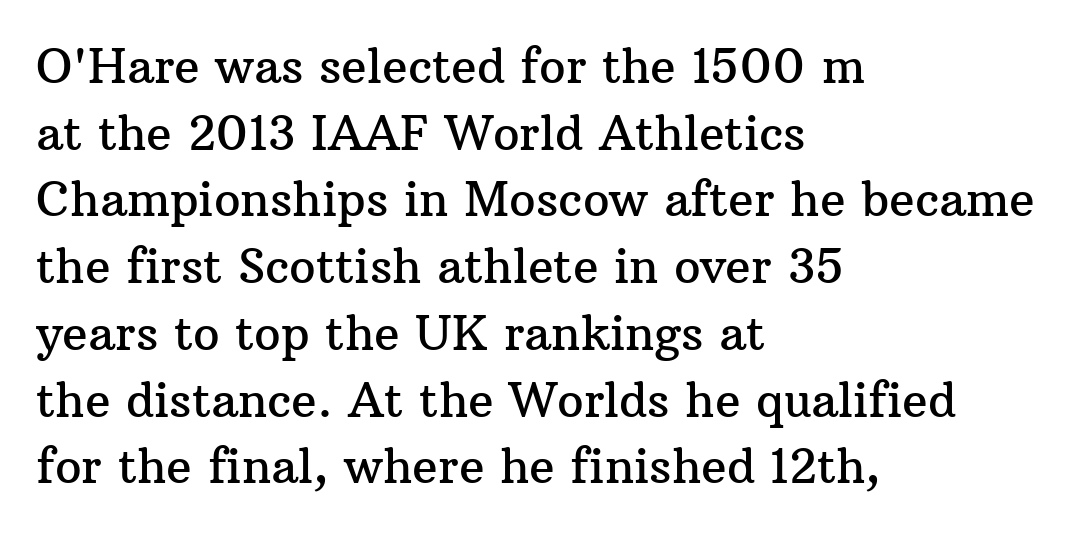
The image shows 47 px serif type, upright; set left-aligned, normal line spacing (1.42x), normal letter spacing, not underlined; medium stroke contrast and a medium x-height.
